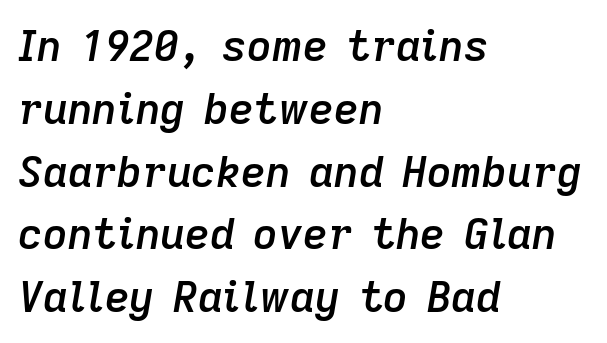
Q: Is the text bold? A: Semi-bold.
Q: Is the text italic (slanted)? A: Yes, it leans right by about 9 degrees.
Q: Is the text underlined? A: No.
Q: How is the paragraph aligned? A: Left-aligned.
Q: Is the spacing between letters normal or unusually wide? A: Normal.
Q: Is the spacing between lines tight, normal or loose? A: Normal.
Q: Width (condensed, normal, or wide)? A: Normal.
Q: Stroke contrast? A: Low.
Q: x-height? A: Medium.
Q: Monospaced? A: No.
